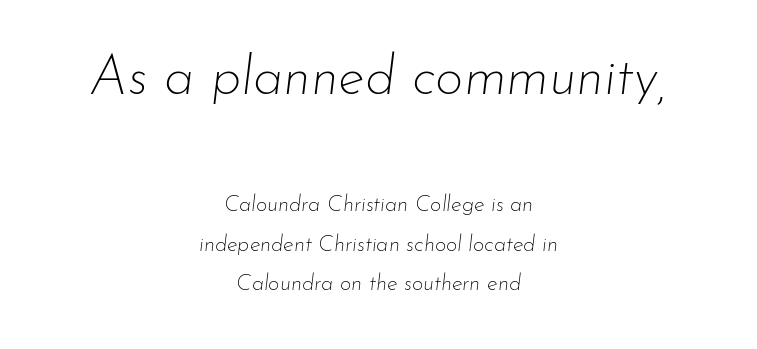
Q: Is the text bold? A: No.
Q: Is the text italic (slanted)? A: Yes, it leans right by about 7 degrees.
Q: Is the text underlined? A: No.
Q: How is the paragraph aligned? A: Centered.
Q: Is the spacing between letters normal or unusually wide? A: Normal.
Q: Which block of text is set in a larger size, the first (top) or the second (bottom)? A: The first (top) one.
Q: Width (condensed, normal, or wide)? A: Normal.
Q: Stroke contrast? A: Low.
Q: x-height? A: Small.
Q: Monospaced? A: No.
